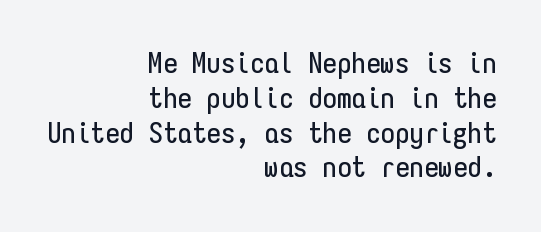
{"serif": "no", "italic": "no", "width": "condensed", "stroke_contrast": "low", "x_height": "medium", "monospaced": "yes", "underline": "no", "align": "right", "line_spacing_ratio": 1.2, "letter_spacing": "normal", "letter_spacing_em": 0.0, "glyph_px": 29}
